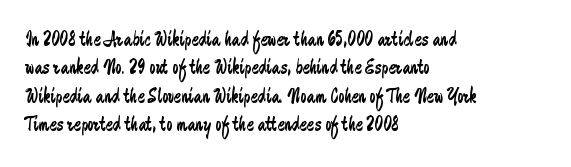
Q: Is the text bold? A: No.
Q: Is the text italic (slanted)? A: Yes.
Q: Is the text underlined? A: No.
Q: How is the paragraph aligned? A: Left-aligned.
Q: Is the spacing between letters normal or unusually wide? A: Normal.
Q: Is the spacing between lines tight, normal or loose? A: Normal.
